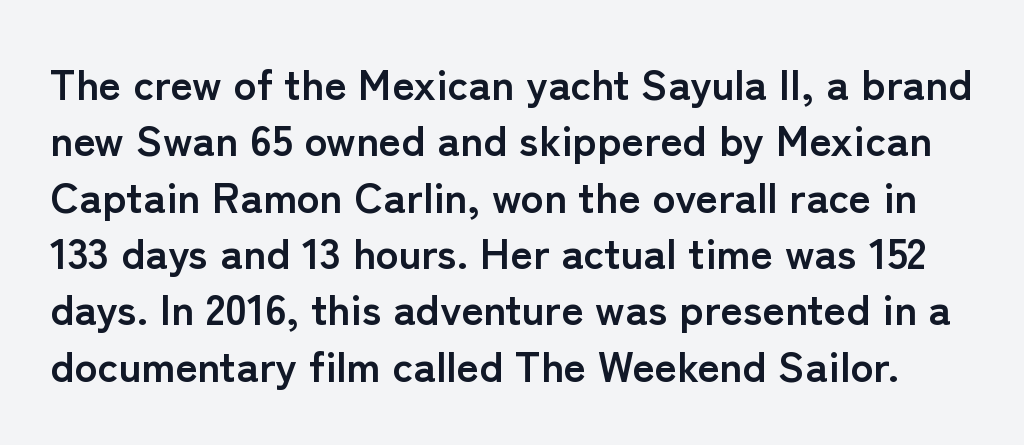
{"serif": "no", "italic": "no", "bold": "yes", "weight": "semibold", "width": "normal", "stroke_contrast": "low", "x_height": "medium", "monospaced": "no", "underline": "no", "line_spacing": "normal", "line_spacing_ratio": 1.31, "letter_spacing": "normal", "letter_spacing_em": 0.0, "glyph_px": 43}
